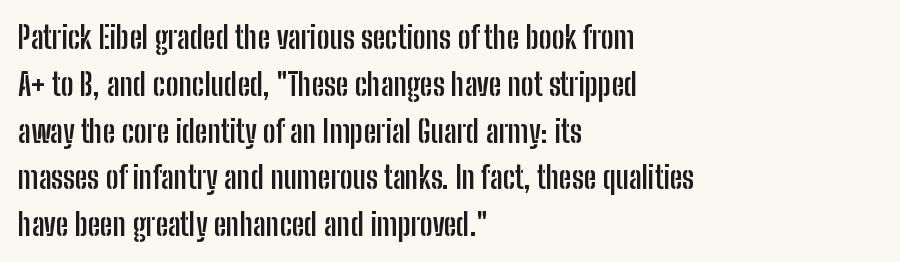
Q: Is the text bold? A: Yes.
Q: Is the text italic (slanted)? A: No, it is upright.
Q: Is the typeface a serif or a sans-serif typeface? A: Sans-serif.
Q: Is the text underlined? A: No.
Q: How is the paragraph aligned? A: Left-aligned.
Q: Is the spacing between letters normal or unusually wide? A: Normal.
Q: Is the spacing between lines tight, normal or loose? A: Normal.
Q: Width (condensed, normal, or wide)? A: Condensed.
Q: Stroke contrast? A: Low.
Q: x-height? A: Medium.
Q: Monospaced? A: No.
